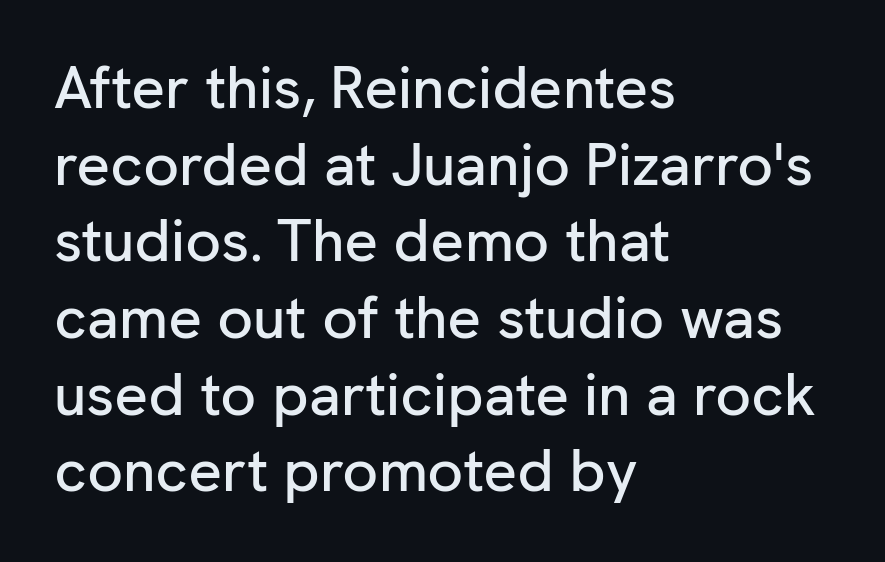
Q: Is the text italic (slanted)? A: No, it is upright.
Q: Is the typeface a serif or a sans-serif typeface? A: Sans-serif.
Q: Is the text underlined? A: No.
Q: How is the paragraph aligned? A: Left-aligned.
Q: Is the spacing between letters normal or unusually wide? A: Normal.
Q: Is the spacing between lines tight, normal or loose? A: Normal.
Q: Width (condensed, normal, or wide)? A: Normal.
Q: Stroke contrast? A: Low.
Q: x-height? A: Medium.
Q: Monospaced? A: No.
